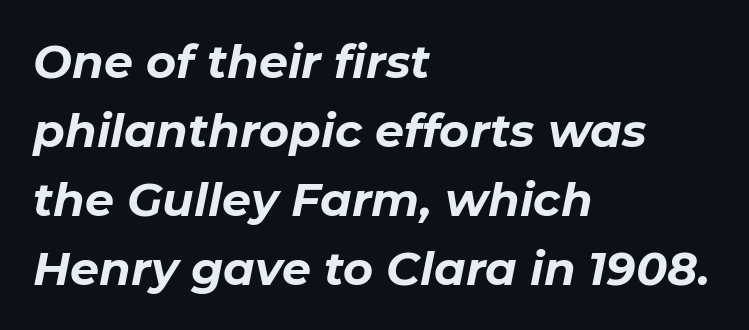
Note the varied advance widths — an 'i' is clearly narrower than an 'm'. Is the type slanted? Yes — the strokes lean at a clear angle. Look at the stroke-to-counter ratio: heavy, a bold. The glyphs are unaccompanied by any horizontal stroke below them. How are the letters spaced? Ordinarily, with no added tracking.
